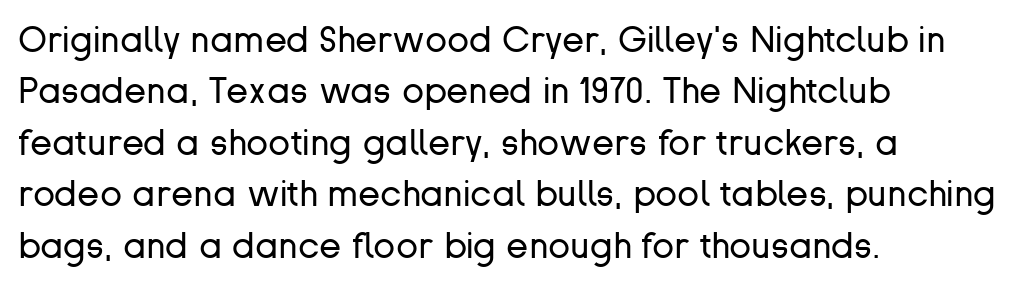
{"serif": "no", "italic": "no", "bold": "no", "weight": "regular", "width": "normal", "stroke_contrast": "low", "x_height": "medium", "monospaced": "no", "underline": "no", "align": "left", "line_spacing": "normal", "line_spacing_ratio": 1.43, "letter_spacing": "normal", "letter_spacing_em": 0.0, "glyph_px": 36}
